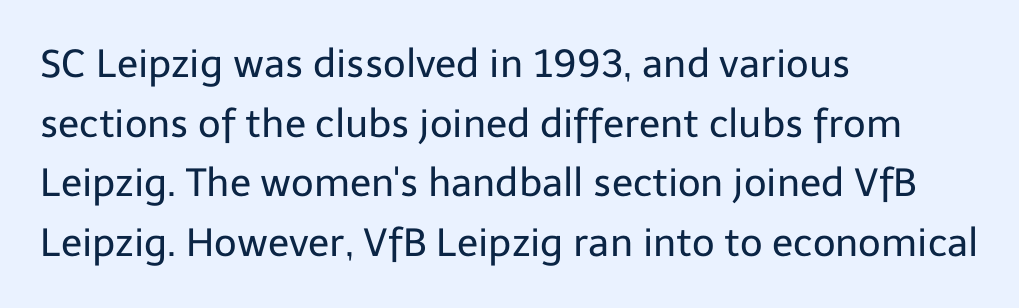
Q: Is the text bold? A: No.
Q: Is the text italic (slanted)? A: No, it is upright.
Q: Is the typeface a serif or a sans-serif typeface? A: Sans-serif.
Q: Is the text underlined? A: No.
Q: How is the paragraph aligned? A: Left-aligned.
Q: Is the spacing between letters normal or unusually wide? A: Normal.
Q: Is the spacing between lines tight, normal or loose? A: Normal.
Q: Width (condensed, normal, or wide)? A: Normal.
Q: Stroke contrast? A: Low.
Q: x-height? A: Medium.
Q: Monospaced? A: No.
